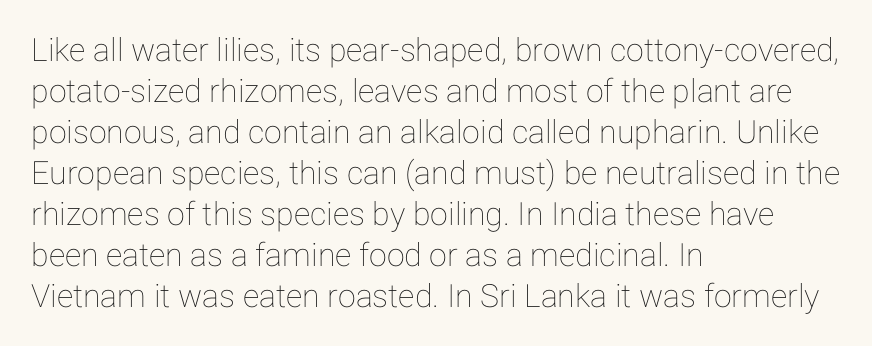
Q: Is the text italic (slanted)? A: No, it is upright.
Q: Is the text underlined? A: No.
Q: How is the paragraph aligned? A: Left-aligned.
Q: Is the spacing between letters normal or unusually wide? A: Normal.
Q: Is the spacing between lines tight, normal or loose? A: Normal.
Q: Width (condensed, normal, or wide)? A: Normal.
Q: Stroke contrast? A: Low.
Q: x-height? A: Medium.
Q: Monospaced? A: No.
